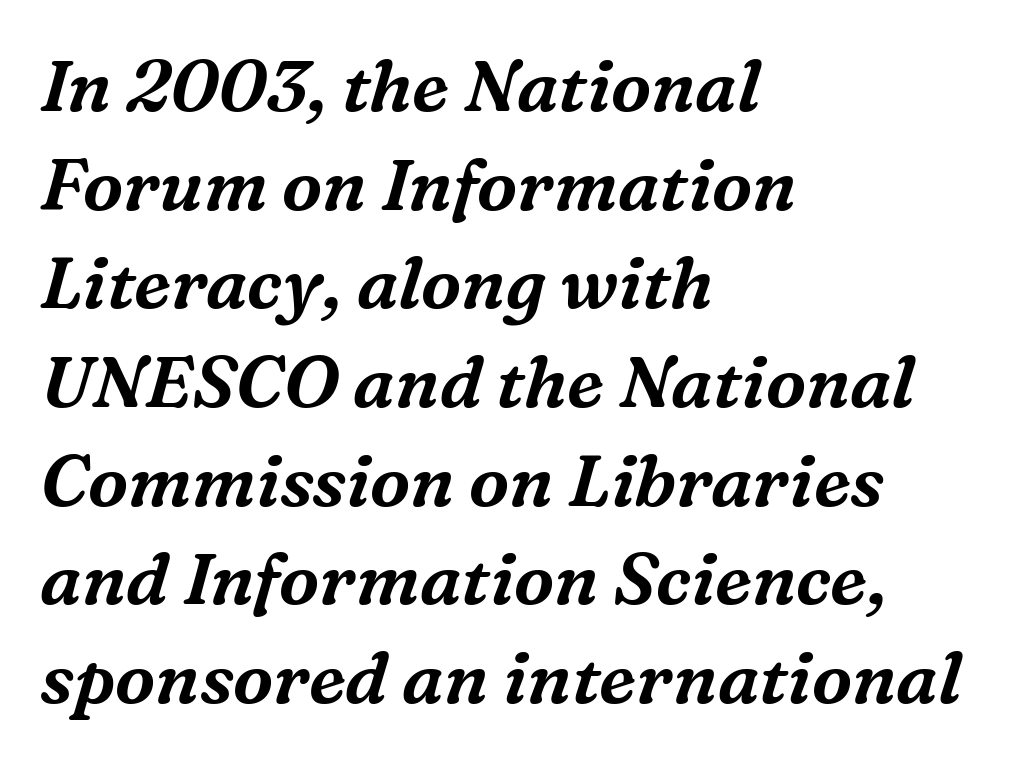
Q: Is the text italic (slanted)? A: Yes, it leans right by about 16 degrees.
Q: Is the typeface a serif or a sans-serif typeface? A: Serif.
Q: Is the text underlined? A: No.
Q: How is the paragraph aligned? A: Left-aligned.
Q: Is the spacing between letters normal or unusually wide? A: Normal.
Q: Is the spacing between lines tight, normal or loose? A: Normal.
Q: Width (condensed, normal, or wide)? A: Normal.
Q: Stroke contrast? A: Medium.
Q: x-height? A: Medium.
Q: Monospaced? A: No.
